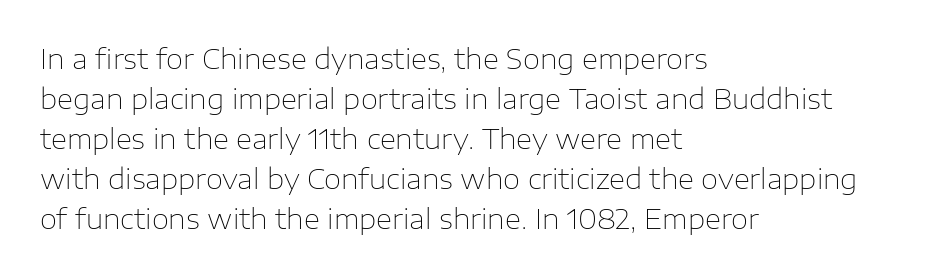
{"serif": "no", "italic": "no", "bold": "no", "weight": "thin", "width": "normal", "stroke_contrast": "low", "x_height": "medium", "monospaced": "no", "underline": "no", "align": "left", "line_spacing": "normal", "line_spacing_ratio": 1.43, "letter_spacing": "normal", "letter_spacing_em": 0.0, "glyph_px": 28}
